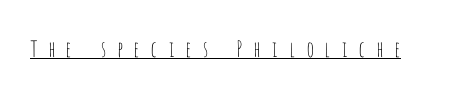
{"italic": "no", "bold": "no", "underline": "yes", "letter_spacing": "wide", "letter_spacing_em": 0.45, "glyph_px": 22}
